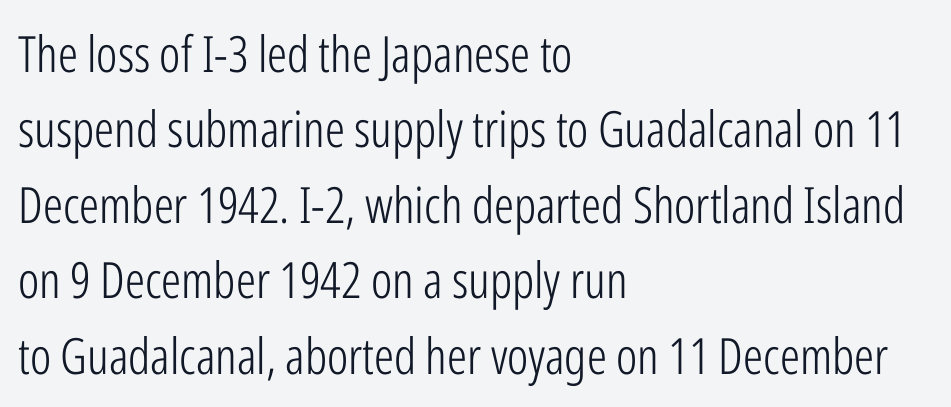
The image shows 50 px light, condensed sans-serif type, upright; set left-aligned, normal line spacing (1.51x), normal letter spacing, not underlined; low stroke contrast and a medium x-height.
